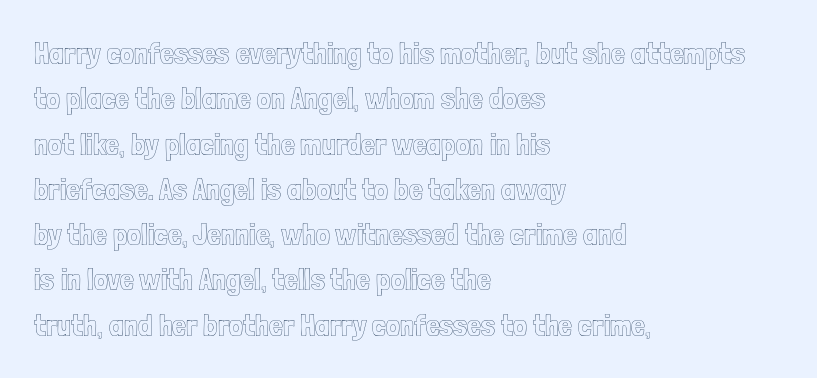
{"italic": "no", "width": "condensed", "x_height": "medium", "monospaced": "no", "underline": "no", "align": "left", "line_spacing": "normal", "line_spacing_ratio": 1.46, "letter_spacing": "normal", "letter_spacing_em": 0.0, "glyph_px": 31}
